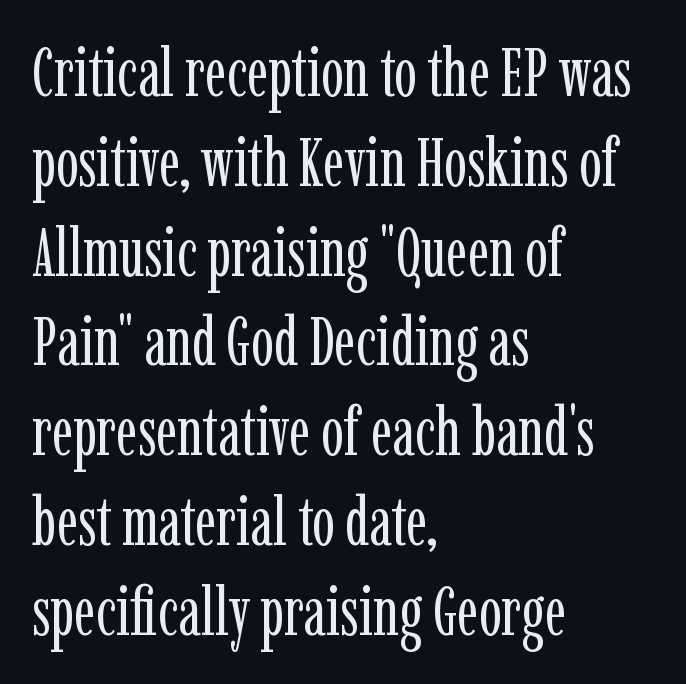
The image shows 67 px regular-weight, condensed serif type, upright; set left-aligned, normal line spacing (1.34x), normal letter spacing, not underlined; low stroke contrast and a medium x-height.
